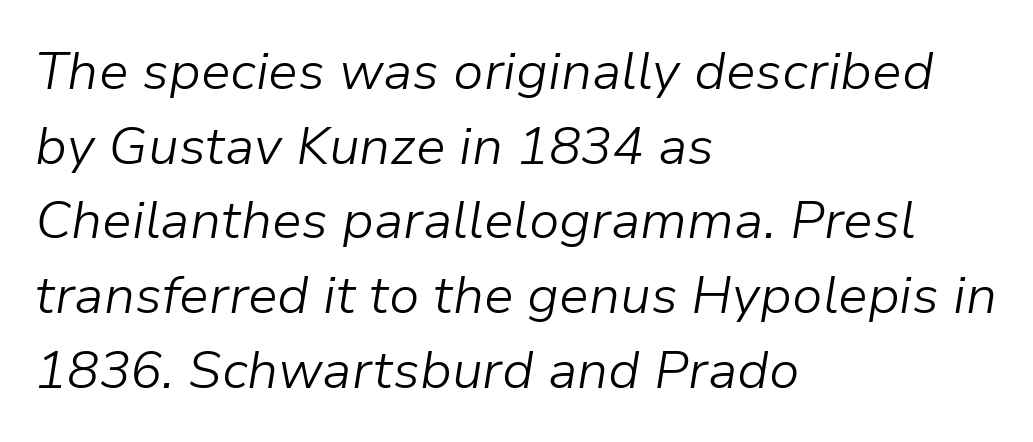
Stroke thickness stays within the range of a standard reading face or lighter. The rag falls on the right side of this text block. Regarding leading, the lines here are spaced in the standard way. Does the lettering tilt? It does — this is italic. Rule under the text: the space is simply empty. Note the varied advance widths — an 'i' is clearly narrower than an 'm'.
